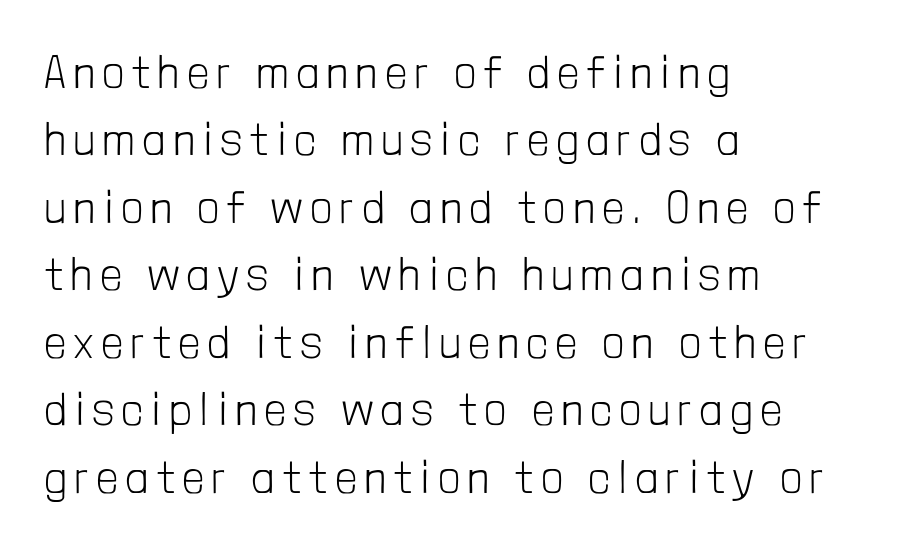
{"serif": "no", "italic": "no", "bold": "no", "weight": "light", "width": "condensed", "stroke_contrast": "low", "x_height": "medium", "monospaced": "no", "underline": "no", "align": "left", "line_spacing": "normal", "line_spacing_ratio": 1.5, "letter_spacing": "wide", "letter_spacing_em": 0.2, "glyph_px": 45}
